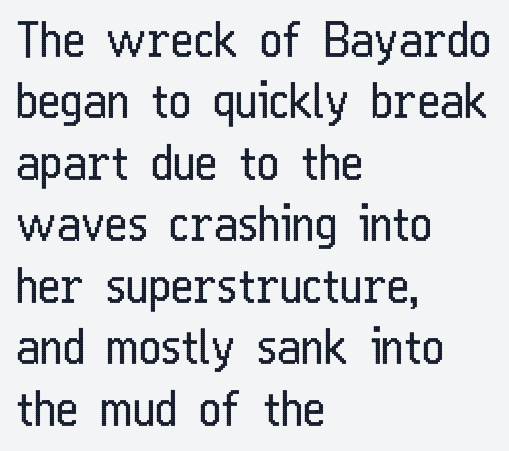
The image shows 48 px regular-weight, condensed sans-serif type, upright; set left-aligned, normal line spacing (1.28x), normal letter spacing, not underlined; low stroke contrast and a medium x-height.
